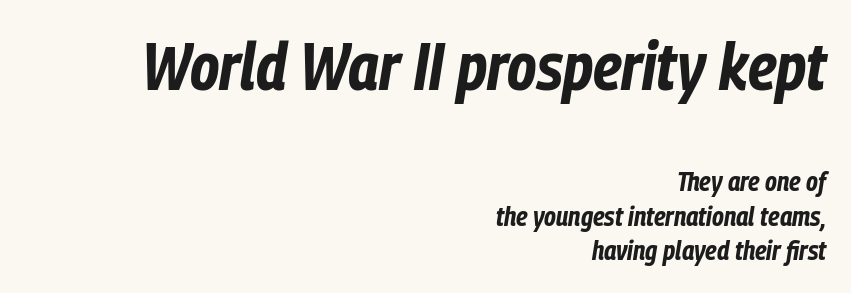
Quick note: italic. This sample has the flowing, uneven cadence of proportional lettering. The more generous point size was reserved for the upper chunk. Horizontal bands of white between lines are of average thickness. There is no visible air inserted between adjacent glyphs. Strong, thick strokes mark this as bold type.
